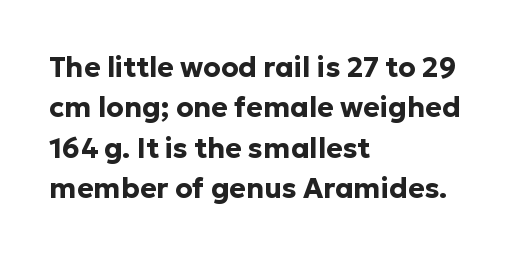
{"serif": "no", "italic": "no", "bold": "yes", "weight": "bold", "width": "normal", "stroke_contrast": "low", "x_height": "medium", "monospaced": "no", "underline": "no", "align": "left", "line_spacing": "normal", "line_spacing_ratio": 1.44, "letter_spacing": "normal", "letter_spacing_em": 0.0, "glyph_px": 28}
